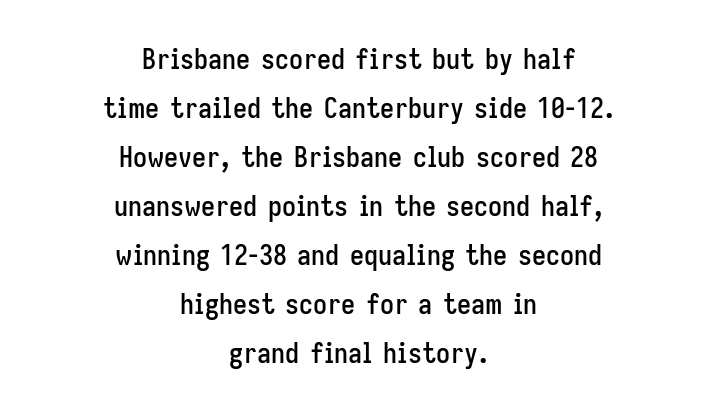
Regarding serifs, this sample does without them. This sample is center-justified, so both line endings float freely. Think of a printed novel: that variable character pitch is what you see here. Has an underline been added? It has not.
